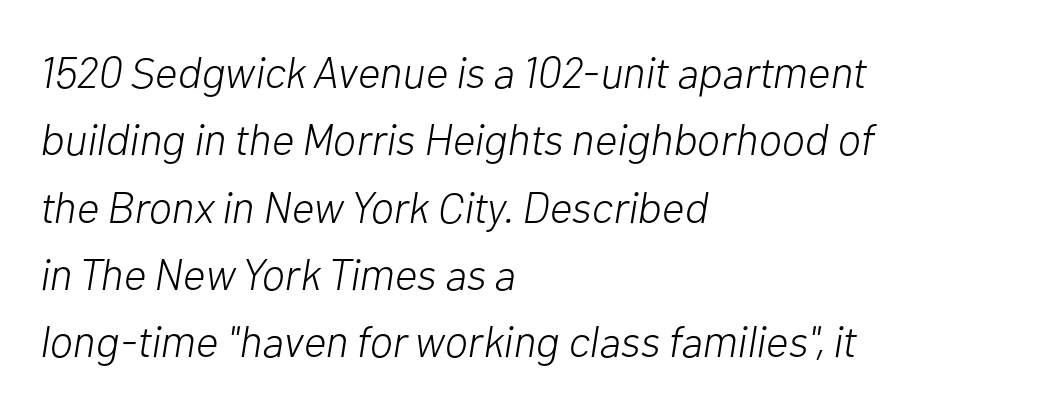
{"italic": "yes", "lean": "right", "slant_degrees": 10, "bold": "no", "weight": "light", "width": "normal", "stroke_contrast": "low", "x_height": "medium", "monospaced": "no", "underline": "no", "align": "left", "line_spacing": "normal", "line_spacing_ratio": 1.53, "letter_spacing": "normal", "letter_spacing_em": 0.0, "glyph_px": 44}
